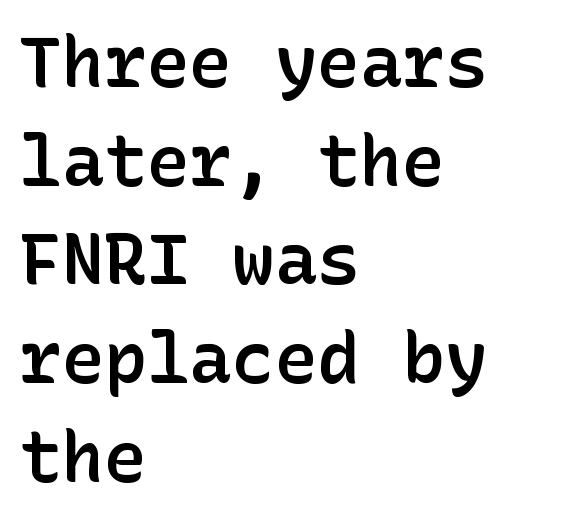
{"serif": "no", "italic": "no", "bold": "semi", "weight": "semibold", "width": "normal", "stroke_contrast": "low", "x_height": "medium", "underline": "no", "align": "left", "line_spacing": "normal", "line_spacing_ratio": 1.39, "letter_spacing": "normal", "letter_spacing_em": 0.0, "glyph_px": 71}
